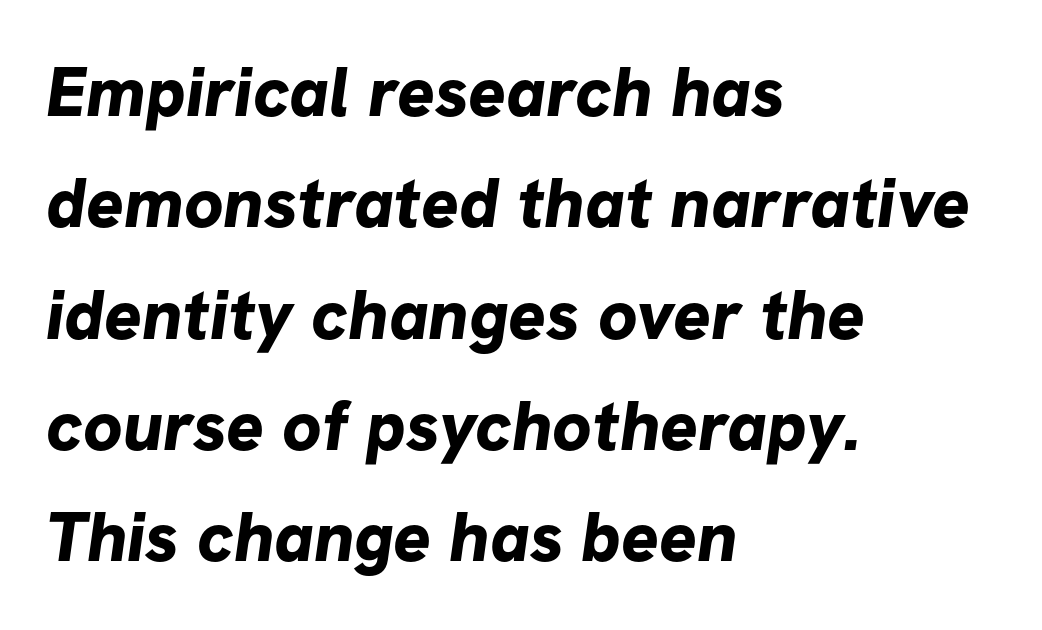
Does extra space separate the letters? No, they use regular spacing. The characters display no serif detailing; their extremities are plain. If you measured baseline to baseline, you'd find a middling distance. Casual observation: everything's shoved over to the left. The space directly below the letters is spotless.
